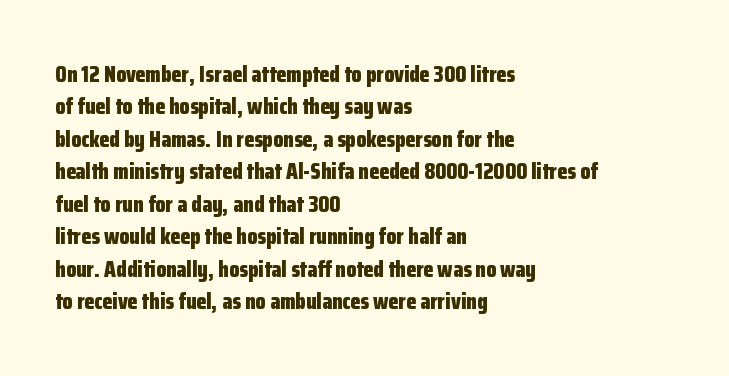
{"italic": "no", "bold": "yes", "underline": "no", "align": "left", "line_spacing": "normal", "line_spacing_ratio": 1.41, "letter_spacing": "normal", "letter_spacing_em": 0.0, "glyph_px": 23}
